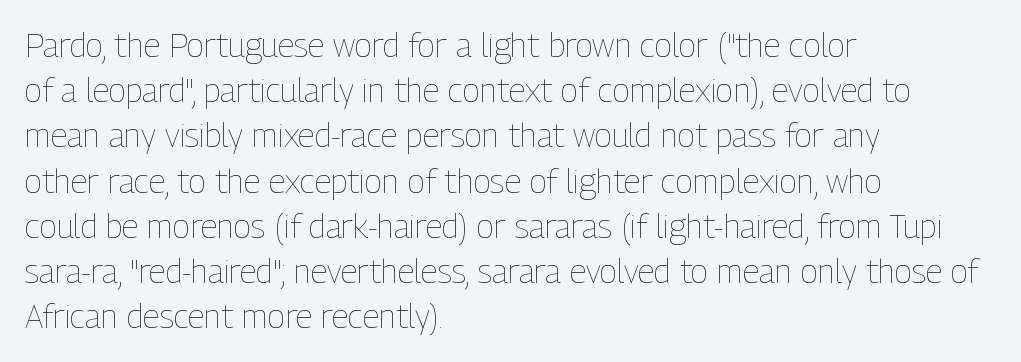
{"italic": "no", "bold": "no", "weight": "thin", "width": "condensed", "stroke_contrast": "low", "x_height": "medium", "monospaced": "no", "underline": "no", "align": "left", "line_spacing": "normal", "line_spacing_ratio": 1.37, "letter_spacing": "normal", "letter_spacing_em": 0.0, "glyph_px": 33}
